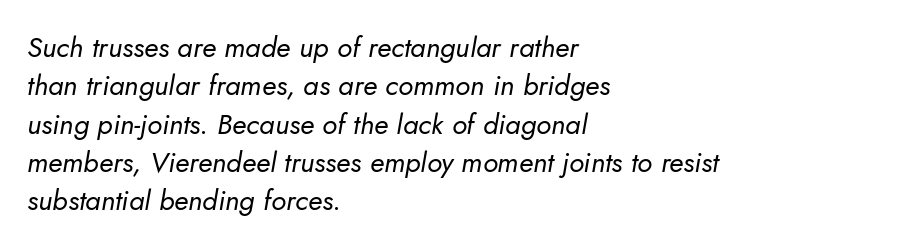
{"italic": "yes", "lean": "right", "slant_degrees": 10, "bold": "no", "weight": "regular", "width": "normal", "stroke_contrast": "low", "x_height": "small", "monospaced": "no", "underline": "no", "align": "left", "line_spacing": "normal", "line_spacing_ratio": 1.37, "letter_spacing": "normal", "letter_spacing_em": 0.0, "glyph_px": 28}
